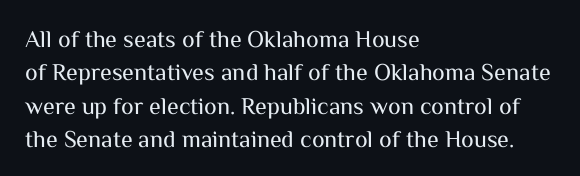
{"italic": "no", "bold": "no", "underline": "no", "align": "left", "line_spacing": "normal", "line_spacing_ratio": 1.39, "letter_spacing": "normal", "letter_spacing_em": 0.0, "glyph_px": 24}
